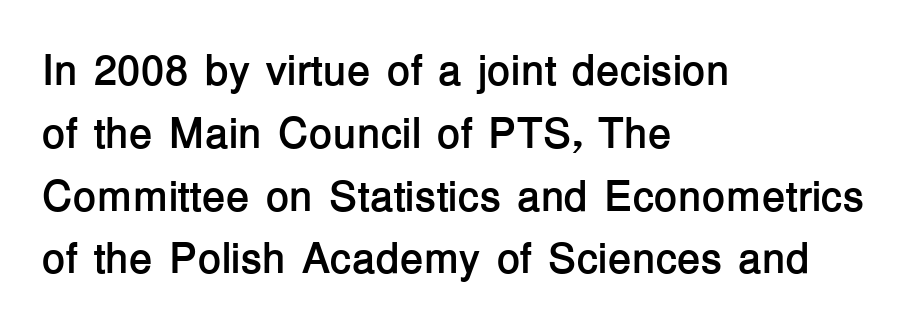
{"serif": "no", "italic": "no", "bold": "yes", "weight": "semibold", "width": "normal", "stroke_contrast": "low", "x_height": "medium", "monospaced": "no", "underline": "no", "align": "left", "line_spacing": "normal", "line_spacing_ratio": 1.46, "letter_spacing": "normal", "letter_spacing_em": 0.0, "glyph_px": 43}
